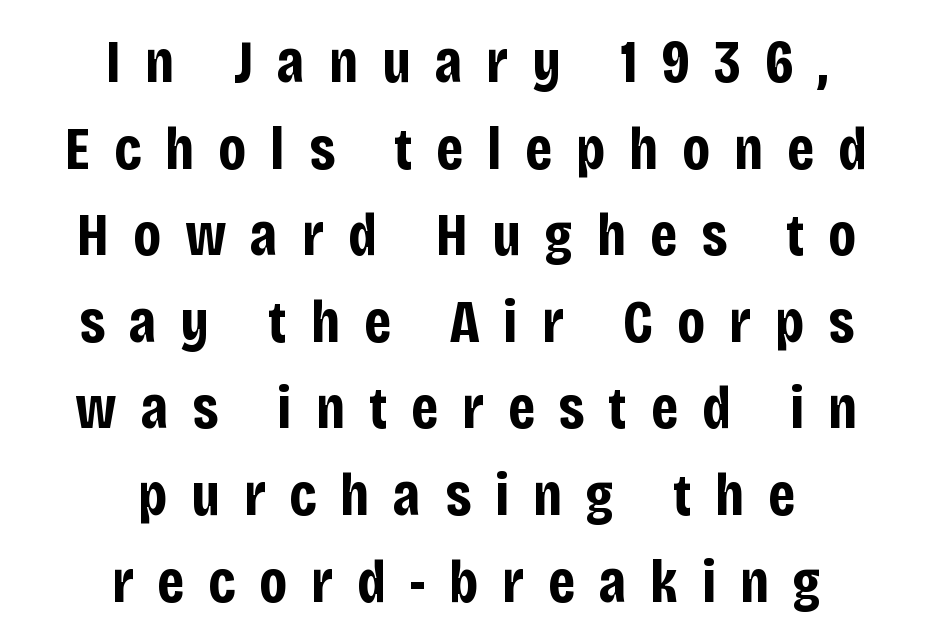
Q: Is the text bold? A: Yes.
Q: Is the text italic (slanted)? A: No, it is upright.
Q: Is the typeface a serif or a sans-serif typeface? A: Sans-serif.
Q: Is the text underlined? A: No.
Q: How is the paragraph aligned? A: Centered.
Q: Is the spacing between letters normal or unusually wide? A: Unusually wide.
Q: Is the spacing between lines tight, normal or loose? A: Normal.
Q: Width (condensed, normal, or wide)? A: Condensed.
Q: Stroke contrast? A: Low.
Q: x-height? A: Large.
Q: Monospaced? A: No.
